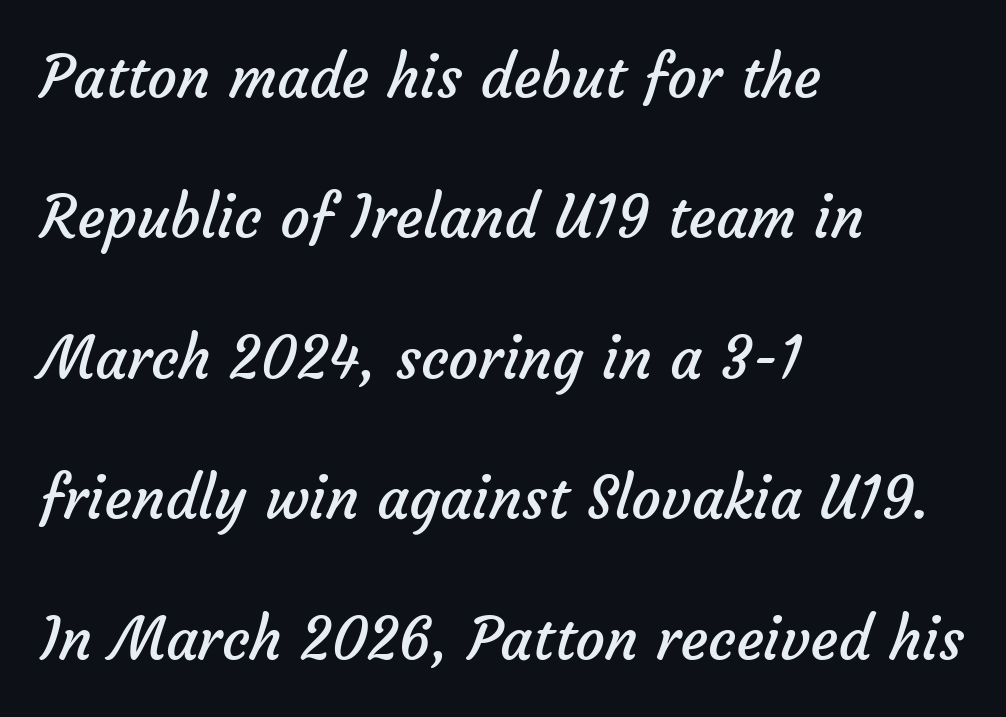
Q: Is the text bold? A: No.
Q: Is the typeface a serif or a sans-serif typeface? A: Sans-serif.
Q: Is the text underlined? A: No.
Q: How is the paragraph aligned? A: Left-aligned.
Q: Is the spacing between letters normal or unusually wide? A: Normal.
Q: Is the spacing between lines tight, normal or loose? A: Loose.
Q: Width (condensed, normal, or wide)? A: Normal.
Q: Stroke contrast? A: Low.
Q: x-height? A: Medium.
Q: Monospaced? A: No.
